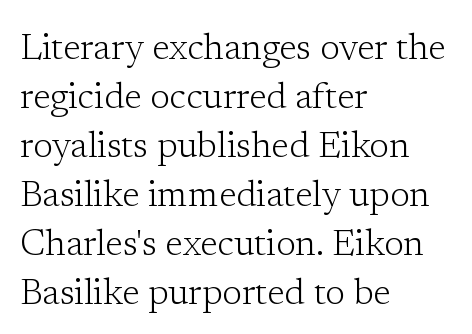
Weight: regular or lighter. The paragraph has a hard left edge and a soft right edge. Check under the words: just untouched page. The font's upright variant was chosen for this text. The passage shown has conventional tracking throughout. The letters advance in unequal steps, a hallmark of proportional type.
